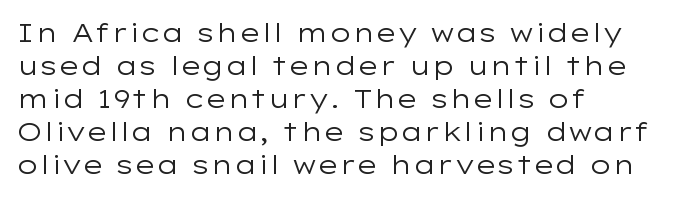
When letters stand straight like this, we call the style roman or upright. These lines sit exactly where default settings would place them. Students, note that the glyphs here touch the page at normal intervals. The passage shown is not bold in any degree. In CSS terms this would be text-align: left. Underlining? Definitely not there.
